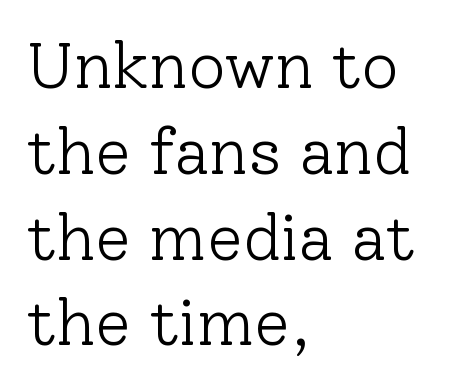
Weight class: somewhere from thin through regular. Left-aligned paragraph, ragged on the right. These lines keep a tight, regular rhythm from letter to letter. You can tell from the footed stems that serif type was used.
